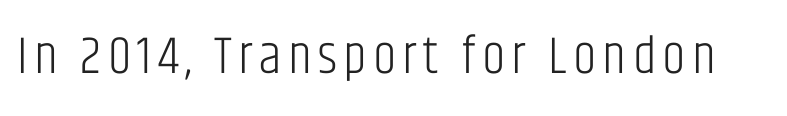
The image shows 53 px light, condensed sans-serif type, upright; set not underlined; low stroke contrast and a large x-height.
